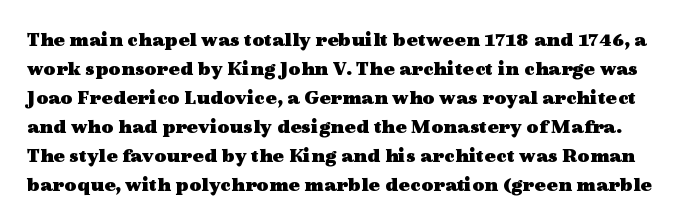
The image shows 21 px bold type, upright; set normal line spacing (1.38x), normal letter spacing, not underlined.
